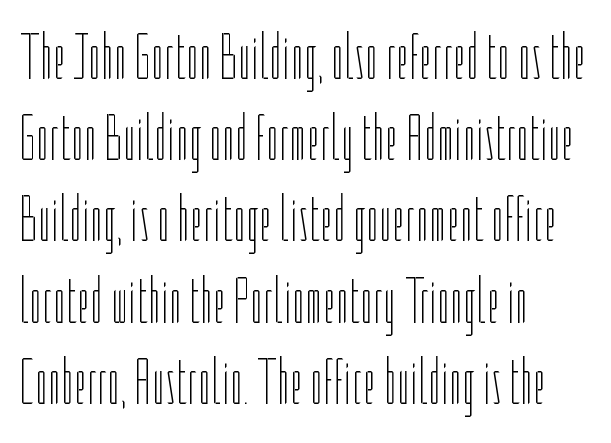
{"italic": "no", "bold": "no", "weight": "thin", "width": "condensed", "stroke_contrast": "low", "x_height": "medium", "monospaced": "no", "underline": "no", "align": "left", "line_spacing_ratio": 1.23, "letter_spacing": "normal", "letter_spacing_em": 0.0, "glyph_px": 66}
